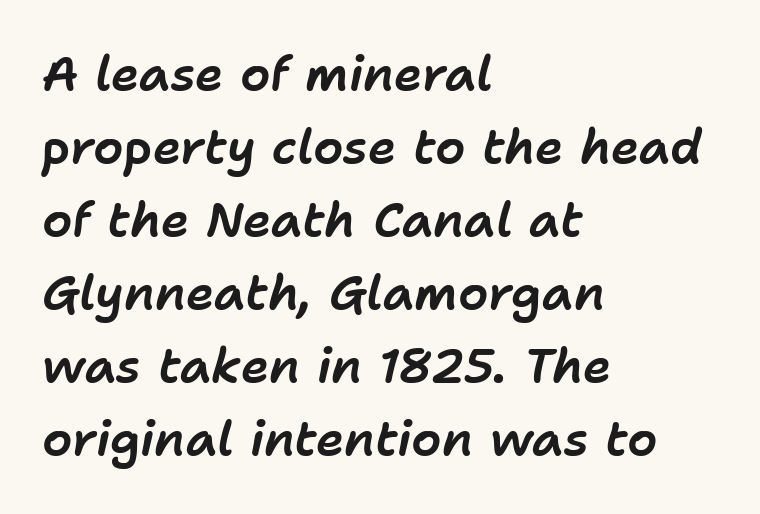
{"italic": "yes", "lean": "right", "slant_degrees": 11, "width": "normal", "stroke_contrast": "low", "x_height": "medium", "monospaced": "no", "underline": "no", "align": "left", "line_spacing": "normal", "line_spacing_ratio": 1.52, "letter_spacing": "normal", "letter_spacing_em": 0.0, "glyph_px": 48}
